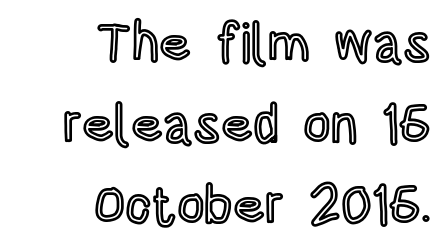
{"italic": "no", "width": "condensed", "x_height": "large", "monospaced": "no", "underline": "no", "align": "right", "line_spacing": "normal", "line_spacing_ratio": 1.5, "letter_spacing": "normal", "letter_spacing_em": 0.0, "glyph_px": 54}
